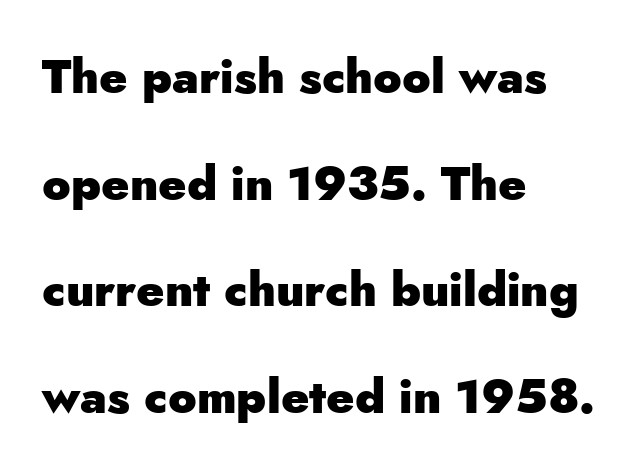
The image shows 47 px heavy sans-serif type, upright; set left-aligned, loose line spacing (2.27x), normal letter spacing, not underlined; low stroke contrast and a small x-height.
